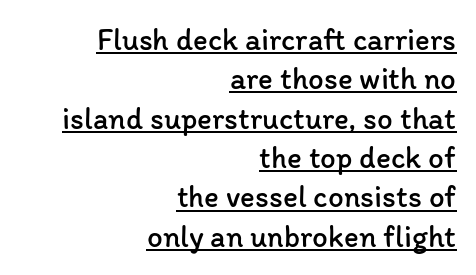
This is roman type, the default non-slanted kind. In CSS terms this would be text-align: right. On a weight scale, this lands at 450 or below. These lines sit exactly where default settings would place them. Notice how a bar underscores the lettering throughout. Look at the tracking — it's just the regular setting, nothing added.
